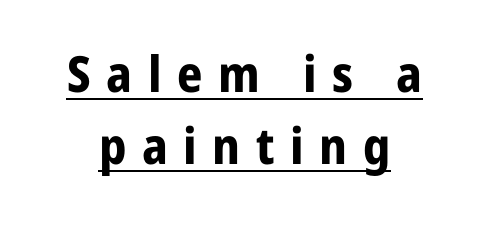
Q: Is the text bold? A: Yes.
Q: Is the text italic (slanted)? A: No, it is upright.
Q: Is the typeface a serif or a sans-serif typeface? A: Sans-serif.
Q: Is the text underlined? A: Yes.
Q: How is the paragraph aligned? A: Centered.
Q: Is the spacing between letters normal or unusually wide? A: Unusually wide.
Q: Is the spacing between lines tight, normal or loose? A: Normal.
Q: Width (condensed, normal, or wide)? A: Normal.
Q: Stroke contrast? A: Low.
Q: x-height? A: Medium.
Q: Monospaced? A: No.
